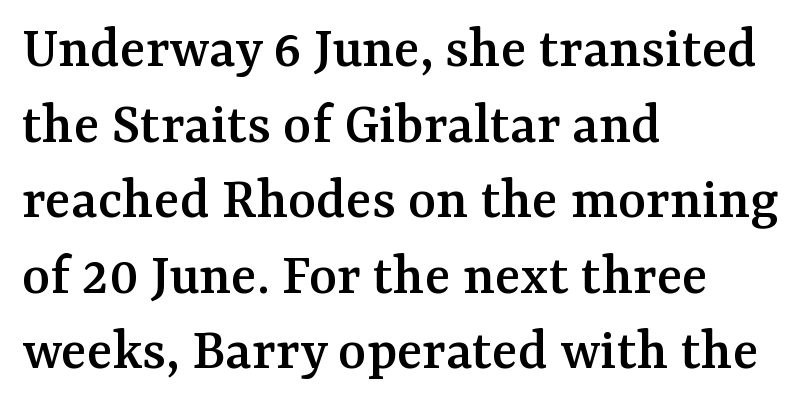
{"serif": "yes", "italic": "no", "width": "normal", "stroke_contrast": "medium", "x_height": "medium", "monospaced": "no", "underline": "no", "align": "left", "line_spacing": "normal", "line_spacing_ratio": 1.26, "letter_spacing": "normal", "letter_spacing_em": 0.0, "glyph_px": 60}
